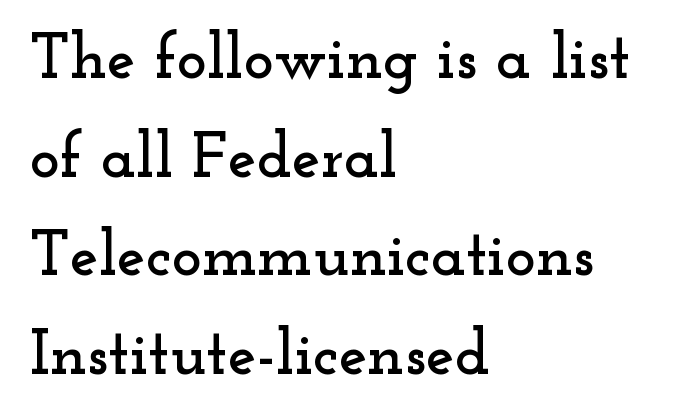
Q: Is the text italic (slanted)? A: No, it is upright.
Q: Is the typeface a serif or a sans-serif typeface? A: Serif.
Q: Is the text underlined? A: No.
Q: How is the paragraph aligned? A: Left-aligned.
Q: Is the spacing between letters normal or unusually wide? A: Normal.
Q: Is the spacing between lines tight, normal or loose? A: Normal.
Q: Width (condensed, normal, or wide)? A: Wide.
Q: Stroke contrast? A: Low.
Q: x-height? A: Small.
Q: Monospaced? A: No.
